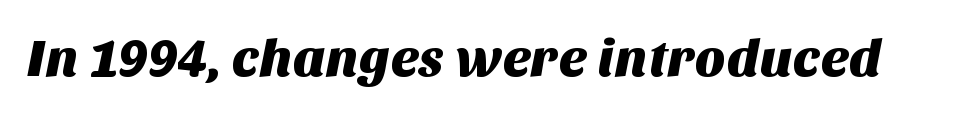
You can tell from the bare stems that sans-serif type was used. Tracking here is standard; glyphs follow each other at the usual distance. These lines are rendered in a variable-pitch font. The specimen omits any rule beneath the text block's lines.
